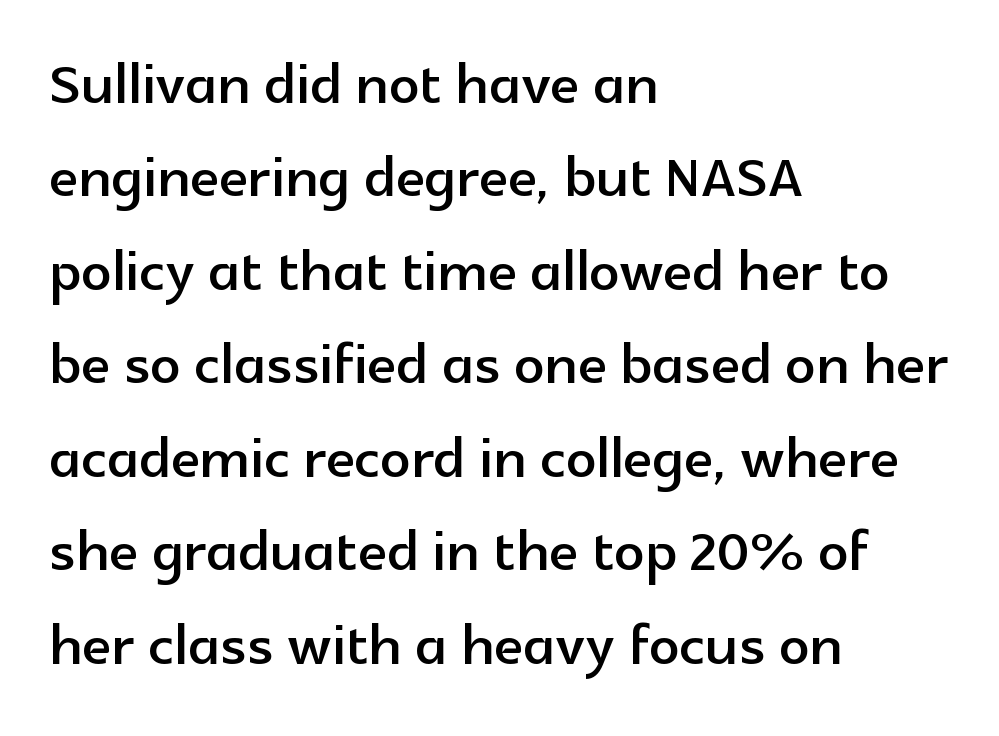
Character widths vary here, with narrow letters taking less room than wide ones. The font's upright variant was chosen for this text. Clear beneath every line of the passage. Look at the bottom of the vertical strokes: they stop flat, with no serifs. The line texture is even and compact thanks to regular tracking.
